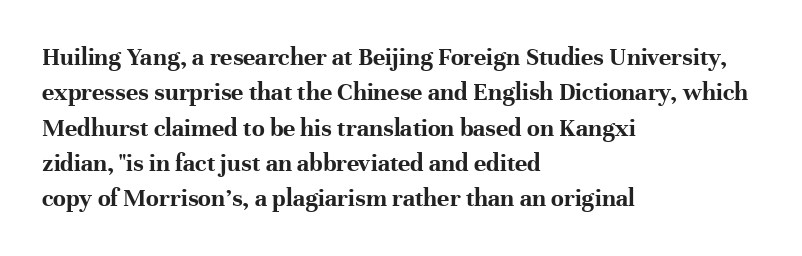
Q: Is the text bold? A: Yes.
Q: Is the text italic (slanted)? A: No, it is upright.
Q: Is the text underlined? A: No.
Q: How is the paragraph aligned? A: Left-aligned.
Q: Is the spacing between letters normal or unusually wide? A: Normal.
Q: Is the spacing between lines tight, normal or loose? A: Normal.
